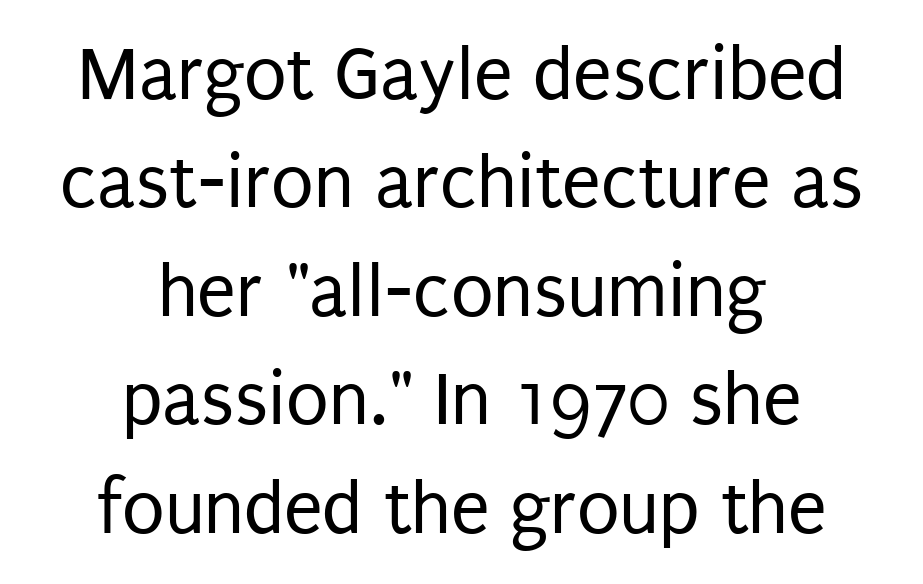
{"serif": "no", "italic": "no", "bold": "no", "weight": "regular", "width": "condensed", "stroke_contrast": "low", "x_height": "large", "monospaced": "no", "underline": "no", "align": "center", "line_spacing": "normal", "line_spacing_ratio": 1.39, "letter_spacing": "normal", "letter_spacing_em": 0.0, "glyph_px": 78}
